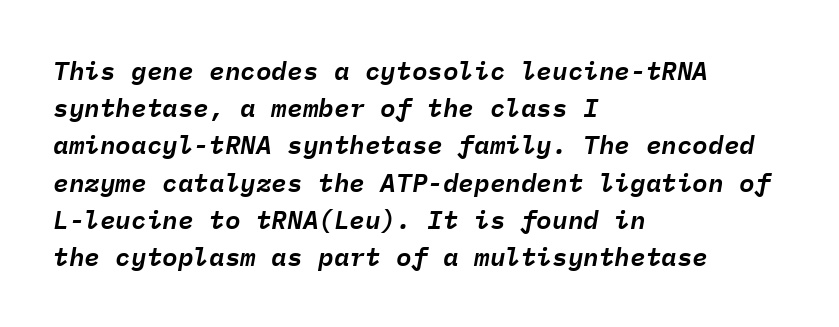
The strip under each line holds only bare page. The font's italic variant was chosen for this text. No extra tracking has been applied to these lines. This sample keeps an unexceptional amount of space between lines. This rendering uses left alignment, leaving the right contour irregular.
